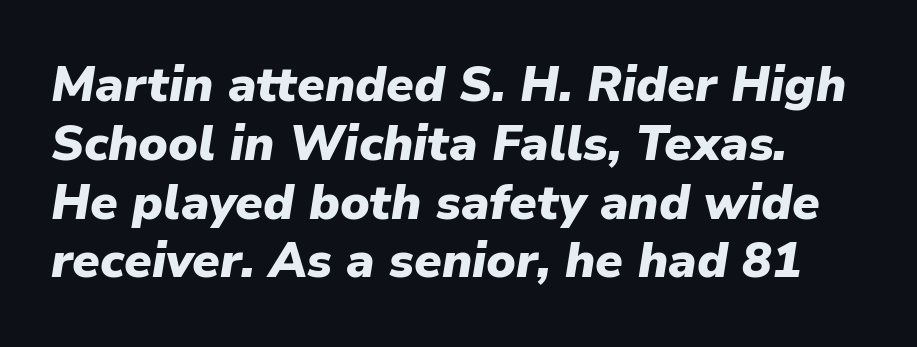
Q: Is the text bold? A: Yes.
Q: Is the text italic (slanted)? A: Yes, it leans right by about 9 degrees.
Q: Is the text underlined? A: No.
Q: Is the spacing between letters normal or unusually wide? A: Normal.
Q: Width (condensed, normal, or wide)? A: Normal.
Q: Stroke contrast? A: Low.
Q: x-height? A: Medium.
Q: Monospaced? A: No.
